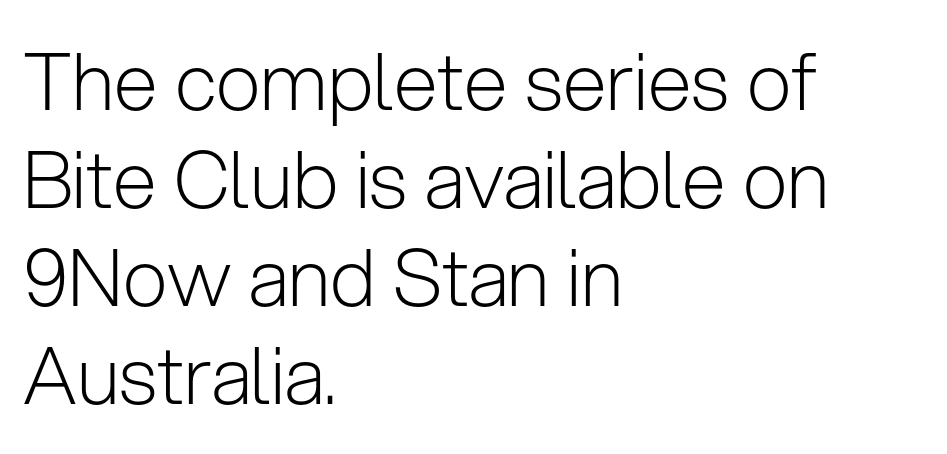
{"serif": "no", "italic": "no", "bold": "no", "weight": "light", "width": "normal", "stroke_contrast": "low", "x_height": "medium", "monospaced": "no", "underline": "no", "align": "left", "line_spacing_ratio": 1.24, "letter_spacing": "normal", "letter_spacing_em": 0.0, "glyph_px": 79}
